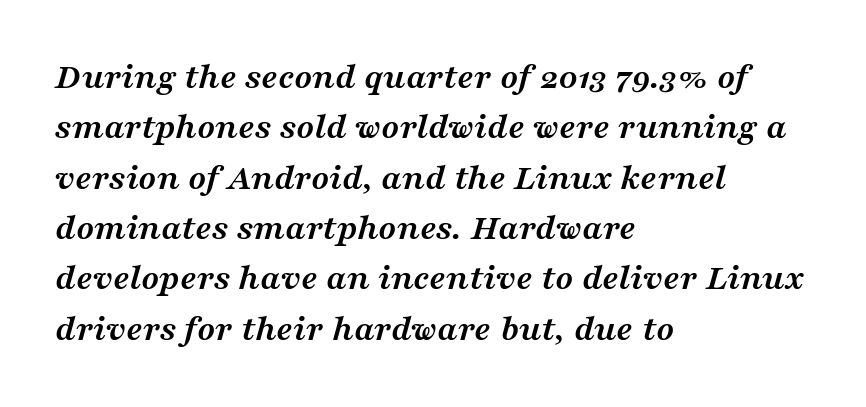
Q: Is the text bold? A: Yes.
Q: Is the text italic (slanted)? A: Yes, it leans right by about 16 degrees.
Q: Is the typeface a serif or a sans-serif typeface? A: Serif.
Q: Is the text underlined? A: No.
Q: How is the paragraph aligned? A: Left-aligned.
Q: Is the spacing between letters normal or unusually wide? A: Normal.
Q: Is the spacing between lines tight, normal or loose? A: Normal.
Q: Width (condensed, normal, or wide)? A: Wide.
Q: Stroke contrast? A: Medium.
Q: x-height? A: Medium.
Q: Monospaced? A: No.
